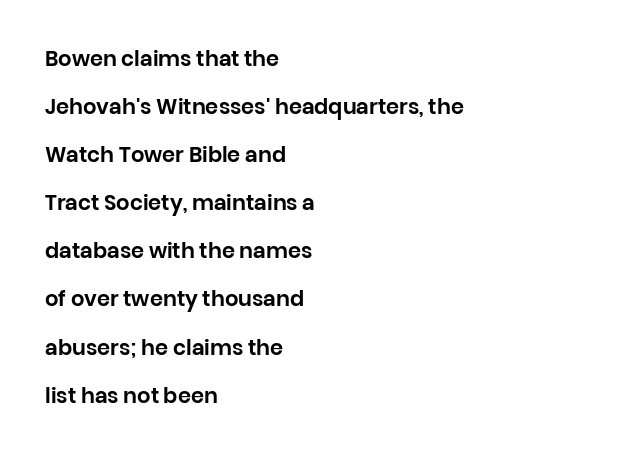
The glyphs are unaccompanied by any horizontal stroke below them. This rendering leaves character spacing at its baseline value. Layout note: lines flush left. No italicization has been applied; the sample stays upright. These lines stand farther apart than default settings would place them.
